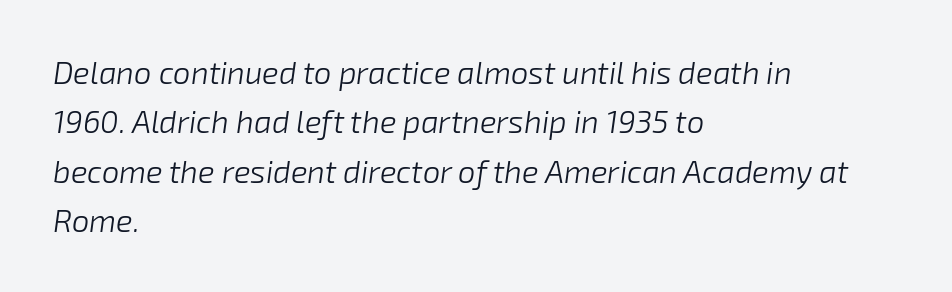
Think of a printed novel: that variable character pitch is what you see here. Stem width sits at or under what a default text font uses. Baseline-to-baseline distance is the conventional proportion of letter height. The paragraph shown leans on its left margin. The rendering applies a slant to the glyphs. Caption: standard tracking, unaltered.
